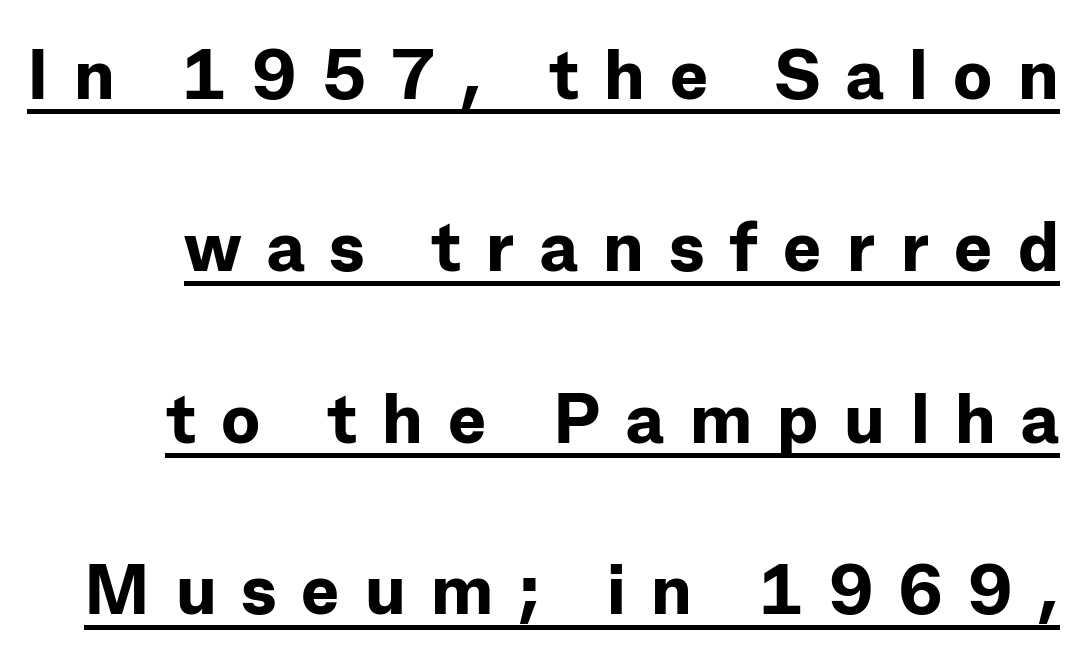
The image shows 71 px bold sans-serif type, upright; set loose line spacing (2.42x), unusually wide letter spacing (+0.36 em), underlined; low stroke contrast and a medium x-height.
